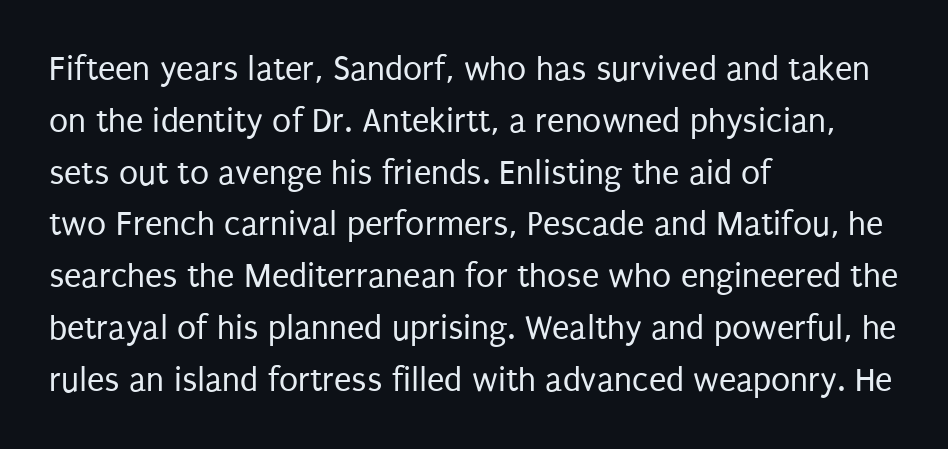
Left-aligned paragraph, ragged on the right. Here the designer chose a conventional face with non-uniform glyph widths. The foot of each line stays bare and open. The typeface has the unassuming heft of standard copy or less. Rows of type keep a routine distance in the vertical direction.
